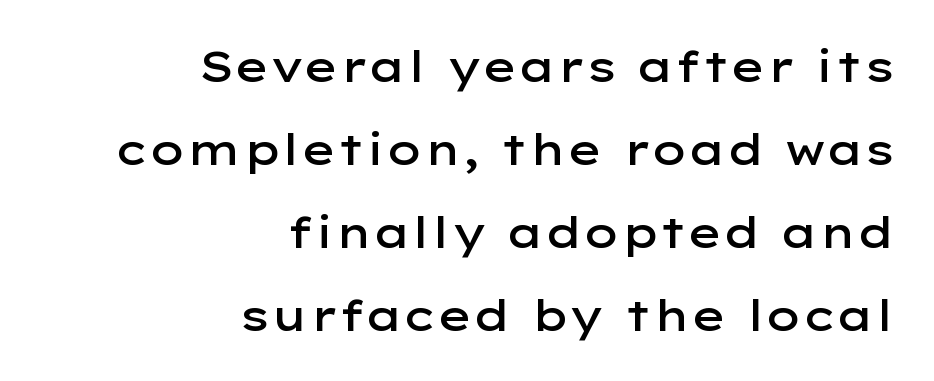
This sample has the flowing, uneven cadence of proportional lettering. A typesetter would call this zero additional tracking. The paragraph shown leans on its right margin. Each row of text sits above clean, open space.
